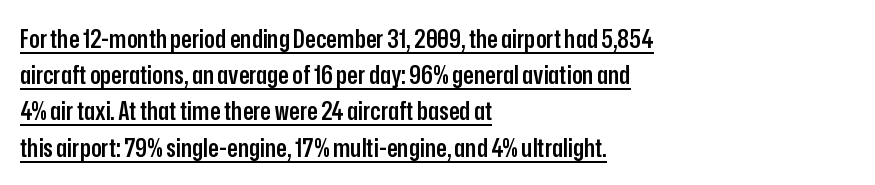
{"italic": "no", "bold": "semi", "underline": "yes", "align": "left", "line_spacing": "normal", "line_spacing_ratio": 1.45, "letter_spacing": "normal", "letter_spacing_em": 0.0, "glyph_px": 25}
